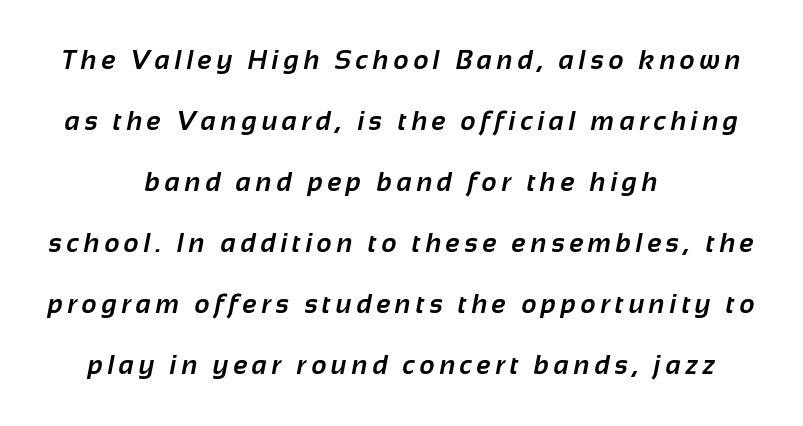
{"bold": "yes", "underline": "no", "align": "center", "line_spacing": "loose", "line_spacing_ratio": 2.35, "glyph_px": 26}
